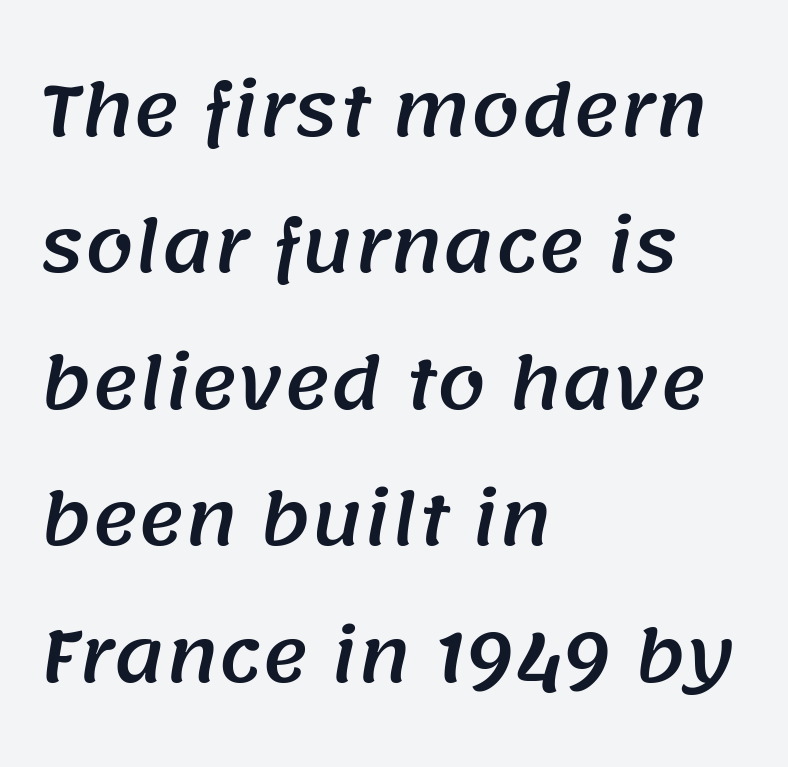
{"serif": "no", "width": "normal", "stroke_contrast": "medium", "x_height": "large", "monospaced": "no", "underline": "no", "align": "left", "line_spacing": "loose", "line_spacing_ratio": 1.95, "letter_spacing": "normal", "letter_spacing_em": 0.0, "glyph_px": 70}
